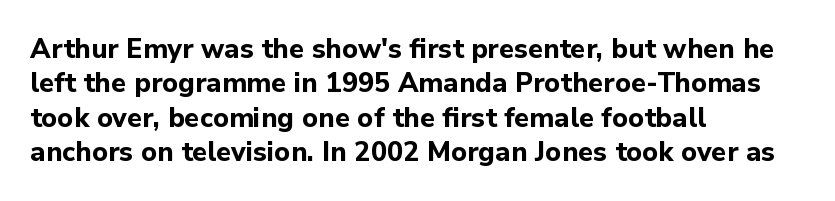
Q: Is the text bold? A: Yes.
Q: Is the text italic (slanted)? A: No, it is upright.
Q: Is the text underlined? A: No.
Q: How is the paragraph aligned? A: Left-aligned.
Q: Is the spacing between letters normal or unusually wide? A: Normal.
Q: Is the spacing between lines tight, normal or loose? A: Normal.
